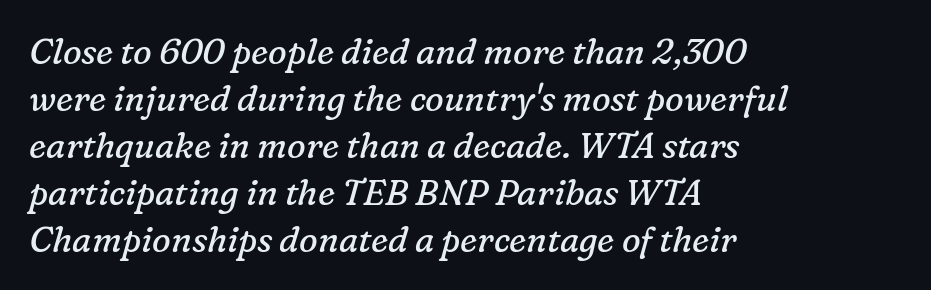
The image shows 35 px regular-weight serif type, italic (leaning right); set left-aligned, normal line spacing (1.34x), normal letter spacing, not underlined; low stroke contrast and a medium x-height.
